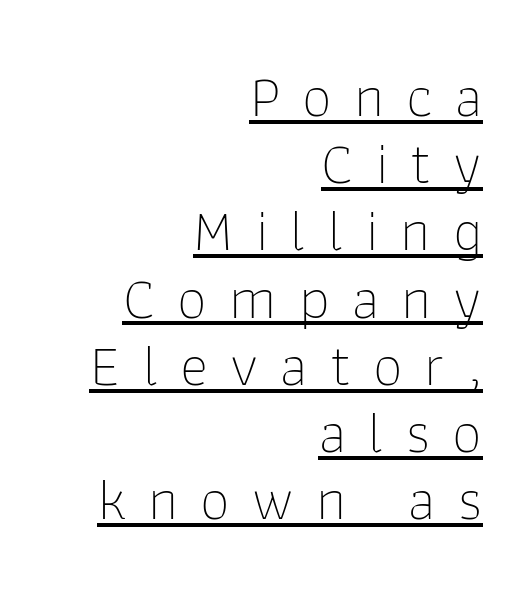
The passage shown is typed in a proportional face where columns would drift. Weight: regular or lighter. Very little white space separates one row of letters from the next. Casual observation: everything's shoved over to the right. Caption: expanded tracking, letters set apart. Quick note: underline on.
